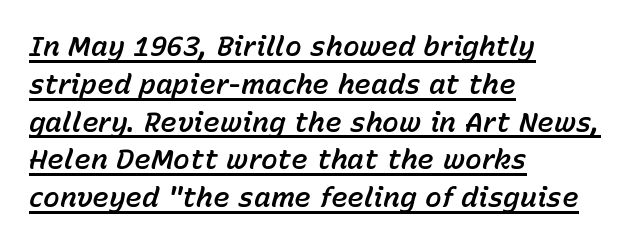
Q: Is the text italic (slanted)? A: Yes, it leans right by about 15 degrees.
Q: Is the text underlined? A: Yes.
Q: How is the paragraph aligned? A: Left-aligned.
Q: Is the spacing between letters normal or unusually wide? A: Normal.
Q: Is the spacing between lines tight, normal or loose? A: Normal.
Q: Width (condensed, normal, or wide)? A: Normal.
Q: Stroke contrast? A: Low.
Q: x-height? A: Medium.
Q: Monospaced? A: No.
